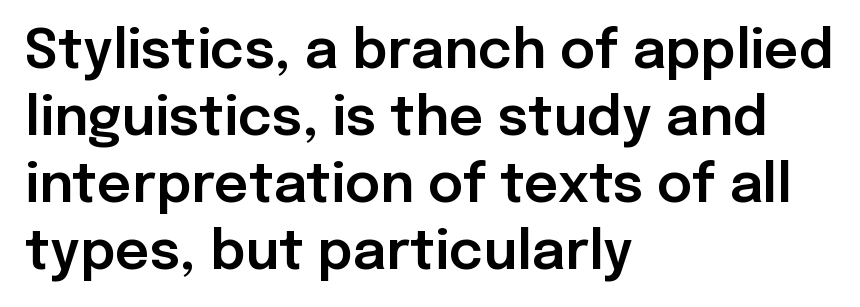
{"serif": "no", "italic": "no", "width": "normal", "stroke_contrast": "low", "x_height": "medium", "monospaced": "no", "underline": "no", "align": "left", "line_spacing_ratio": 1.24, "letter_spacing": "normal", "letter_spacing_em": 0.0, "glyph_px": 54}
